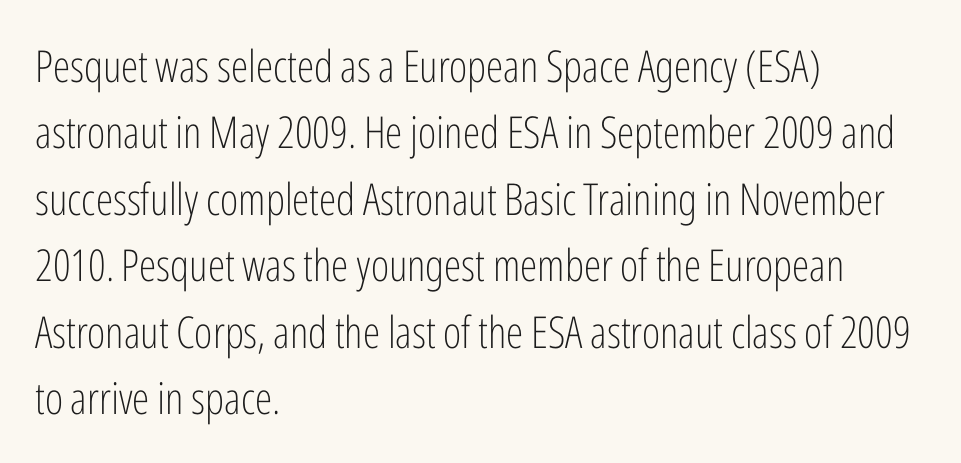
Q: Is the text bold? A: No.
Q: Is the text italic (slanted)? A: No, it is upright.
Q: Is the typeface a serif or a sans-serif typeface? A: Sans-serif.
Q: Is the text underlined? A: No.
Q: How is the paragraph aligned? A: Left-aligned.
Q: Is the spacing between letters normal or unusually wide? A: Normal.
Q: Is the spacing between lines tight, normal or loose? A: Normal.
Q: Width (condensed, normal, or wide)? A: Condensed.
Q: Stroke contrast? A: Low.
Q: x-height? A: Medium.
Q: Monospaced? A: No.
